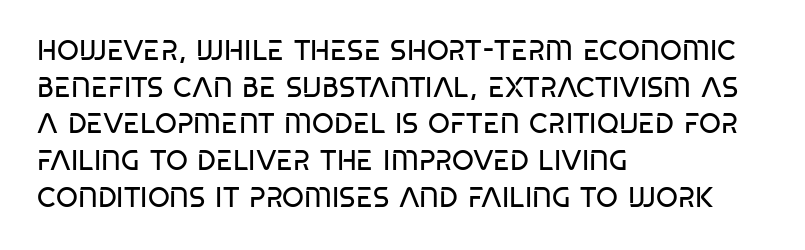
{"serif": "no", "bold": "no", "weight": "regular", "width": "condensed", "stroke_contrast": "low", "x_height": "large", "monospaced": "no", "underline": "no", "align": "left", "line_spacing": "normal", "line_spacing_ratio": 1.31, "letter_spacing": "normal", "letter_spacing_em": 0.0, "glyph_px": 28}
